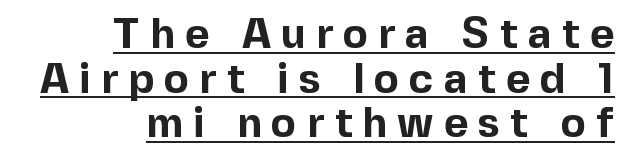
Set as a true bold cut, around the 700 mark. Which margin do the lines hug? The right one — the left edge is uneven. Posture: upright roman. The face used here is proportionally spaced, like ordinary book or web type.
